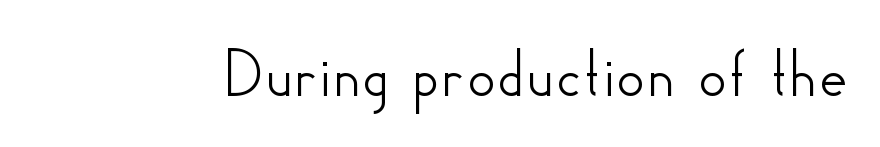
Each word holds together tightly as a unit, with standard inter-letter gaps. The lettering stays uniformly vertical, giving the passage a roman look. This rendering features lettering with no underline. The passage shown is typed in a proportional face where columns would drift.
